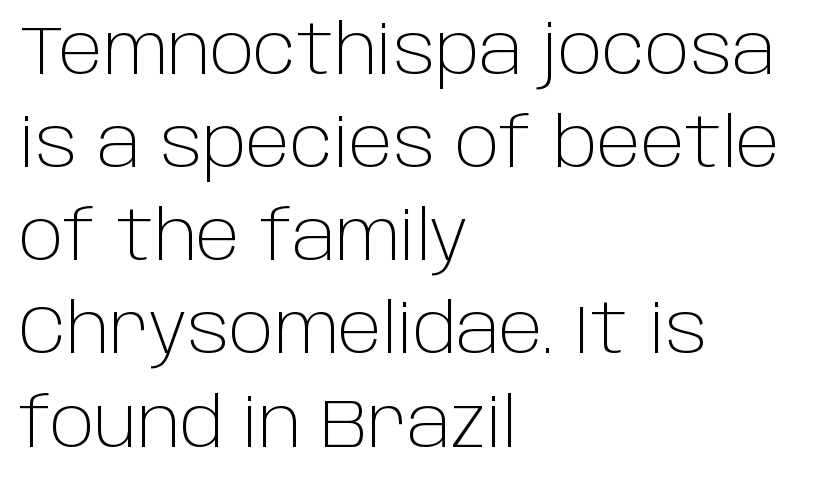
{"serif": "no", "italic": "no", "bold": "no", "weight": "light", "width": "normal", "stroke_contrast": "low", "x_height": "large", "monospaced": "no", "underline": "no", "align": "left", "line_spacing": "normal", "line_spacing_ratio": 1.35, "letter_spacing": "normal", "letter_spacing_em": 0.0, "glyph_px": 69}
